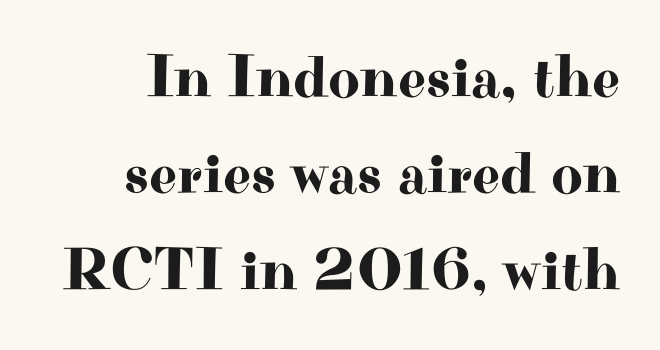
Bare-footed words on every line. The typography opts for an upright posture over an oblique one. Notice how descenders clear the ascenders below comfortably — that's standard leading. Caption: standard tracking, unaltered. The face used here is proportionally spaced, like ordinary book or web type. Look at the bottom of the vertical strokes: they flare into serifs here.
